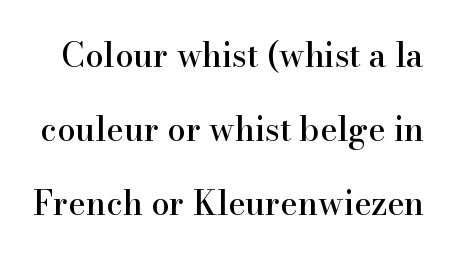
Yep, those are serifs on the letters. Is this a fixed-width face? No — the glyphs have proportional, varying widths. The lettering stays uniformly vertical, giving the passage a roman look. Each row of text sits above clean, open space.
